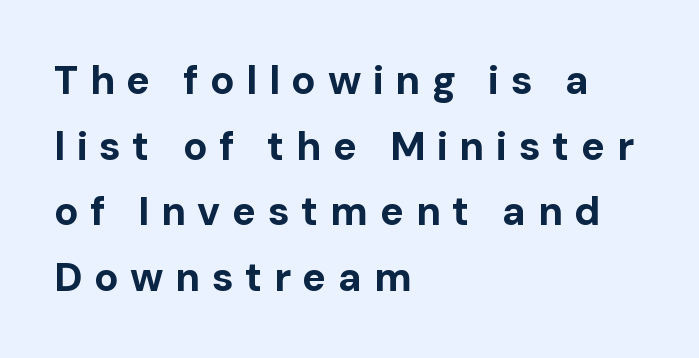
Between one letter and the next there's a generous, obvious gap. Descender tails drop into unmarked territory. Notice how thick the strokes are: this is what a full bold looks like. The setting favours the left margin, as ordinary paragraphs usually do.
